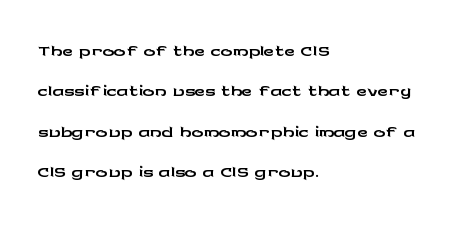
Honestly, the letter spacing is just normal — you wouldn't notice it. If you drew a ruler down the left edge, every line would touch it. Check where the strokes stop: nothing finishes them off — pure sans. The passage shown is typed in a proportional face where columns would drift. This sample keeps an unexceptional amount of space between lines.
